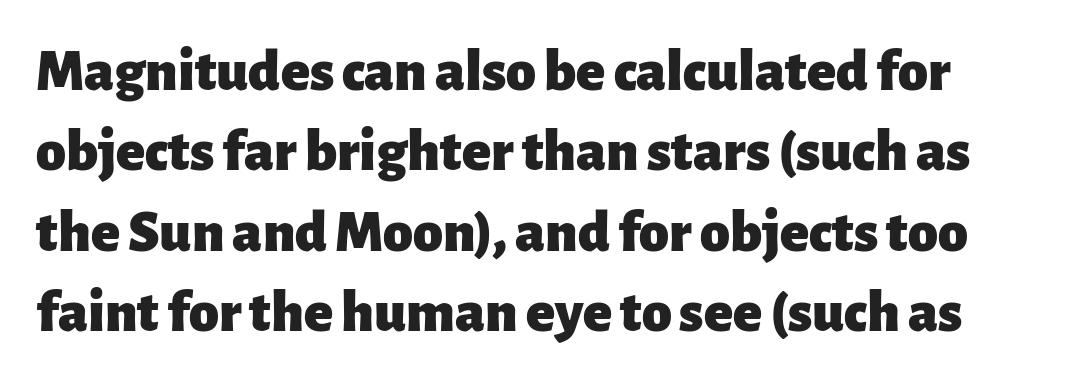
{"serif": "no", "italic": "no", "bold": "yes", "weight": "heavy", "width": "normal", "stroke_contrast": "low", "x_height": "medium", "monospaced": "no", "underline": "no", "line_spacing": "normal", "line_spacing_ratio": 1.34, "letter_spacing": "normal", "letter_spacing_em": 0.0, "glyph_px": 60}
